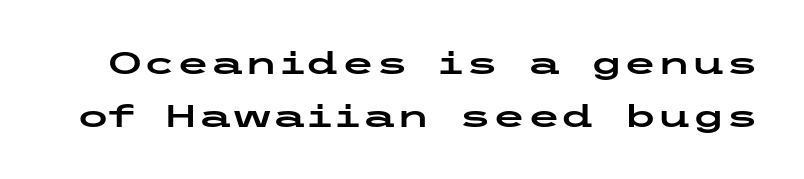
This rendering employs a face without finishing strokes, i.e., a sans-serif. This is roman type, the default non-slanted kind. This rendering leaves character spacing at its baseline value. Has an underline been added? It has not. In terms of leading, this rendering sits right in the middle.
